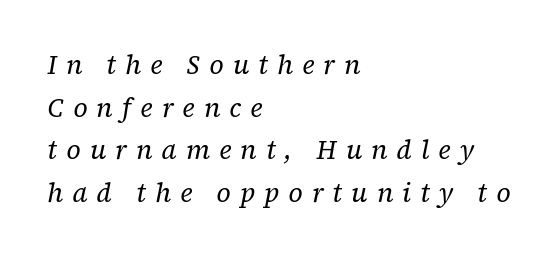
The image shows 26 px text type, italic (leaning right); set left-aligned, normal line spacing (1.64x), unusually wide letter spacing (+0.35 em), not underlined.
